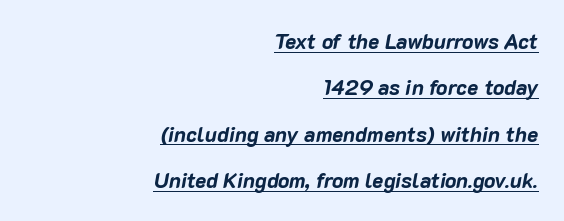
The image shows 21 px bold type, italic (leaning right); set right-aligned, loose line spacing (2.21x), normal letter spacing, underlined.
